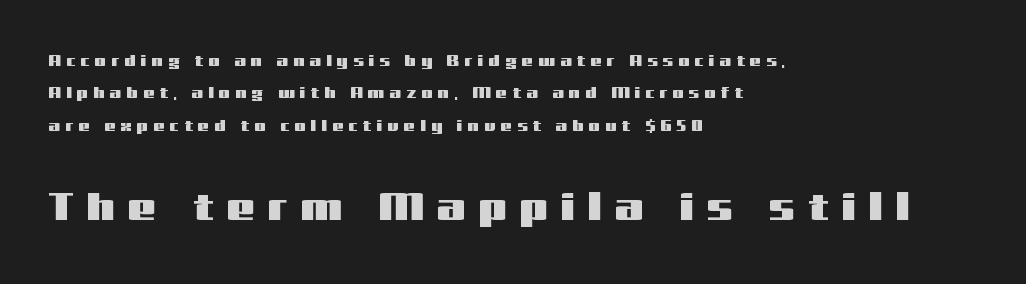
{"serif": "no", "italic": "no", "width": "wide", "stroke_contrast": "medium", "x_height": "medium", "monospaced": "no", "underline": "no", "align": "left", "line_spacing": "loose", "line_spacing_ratio": 2.02, "letter_spacing": "wide", "letter_spacing_em": 0.33, "larger_block": "second", "size_ratio": 2.5, "glyph_px": 40}
